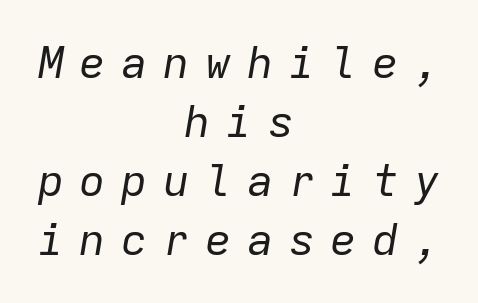
{"italic": "yes", "lean": "right", "slant_degrees": 9, "bold": "no", "weight": "regular", "width": "normal", "stroke_contrast": "low", "x_height": "medium", "monospaced": "yes", "underline": "no", "align": "center", "line_spacing": "normal", "line_spacing_ratio": 1.34, "letter_spacing": "wide", "letter_spacing_em": 0.35, "glyph_px": 44}
